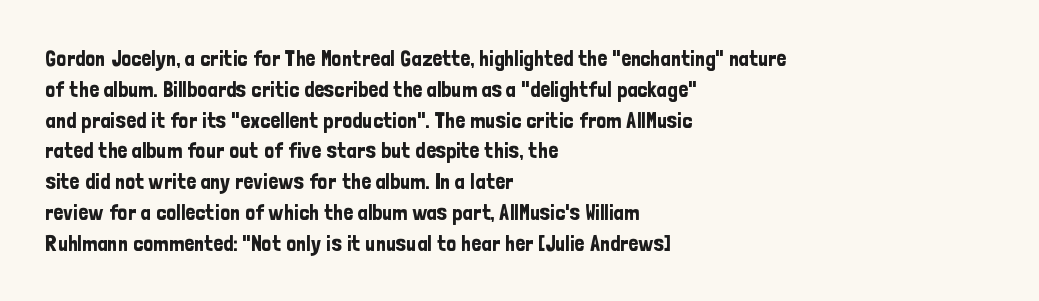
A classic flush-left, rag-right setting is used for this passage. Rendered with straight, roman letterforms. The rendering uses a moderate line-height, typical for paragraphs. In terms of letterspacing, this is plain default setting.
